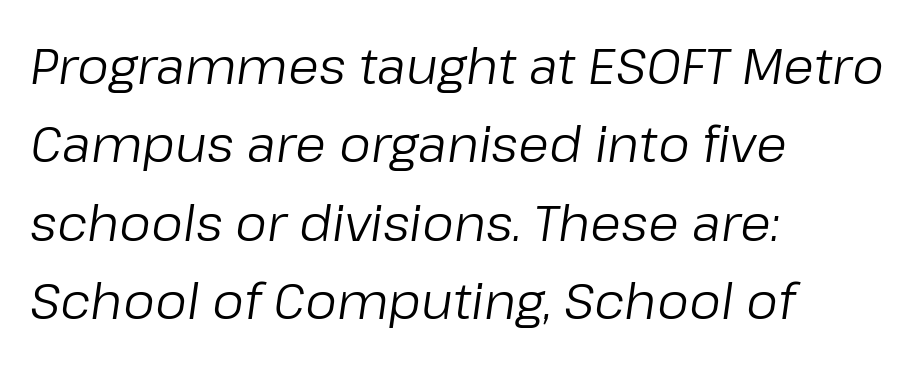
{"italic": "yes", "lean": "right", "slant_degrees": 8, "bold": "no", "weight": "regular", "width": "normal", "stroke_contrast": "low", "x_height": "medium", "monospaced": "no", "underline": "no", "align": "left", "line_spacing": "normal", "line_spacing_ratio": 1.57, "letter_spacing": "normal", "letter_spacing_em": 0.0, "glyph_px": 50}
